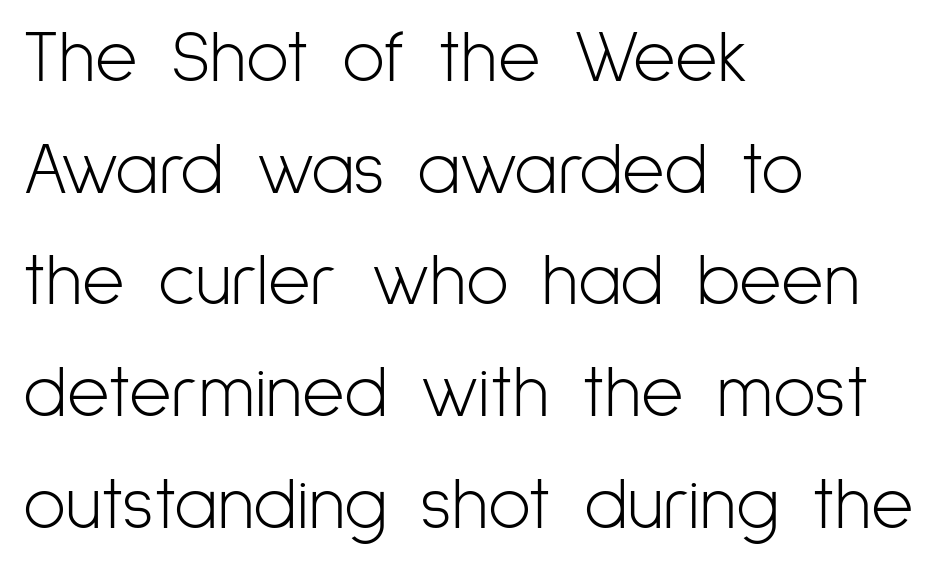
Q: Is the text bold? A: No.
Q: Is the text italic (slanted)? A: No, it is upright.
Q: Is the typeface a serif or a sans-serif typeface? A: Sans-serif.
Q: Is the text underlined? A: No.
Q: How is the paragraph aligned? A: Left-aligned.
Q: Is the spacing between letters normal or unusually wide? A: Normal.
Q: Is the spacing between lines tight, normal or loose? A: Normal.
Q: Width (condensed, normal, or wide)? A: Condensed.
Q: Stroke contrast? A: Low.
Q: x-height? A: Medium.
Q: Monospaced? A: No.
